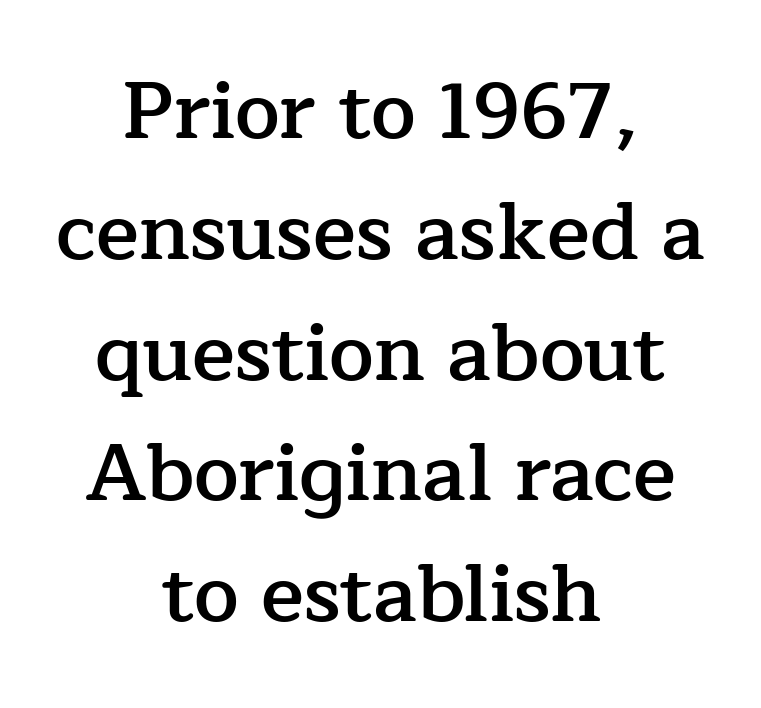
What stands out about the letter spacing? Nothing — it is the standard amount. Leading matches the norm, producing a regular column. The type family on display is of the serif kind. Is there any slant? The stems are plumb.
